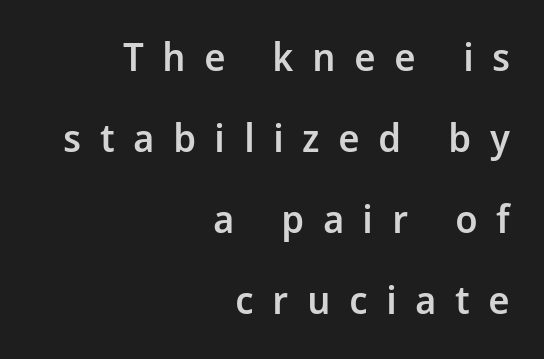
{"serif": "no", "italic": "no", "bold": "semi", "weight": "semibold", "width": "normal", "stroke_contrast": "low", "x_height": "medium", "monospaced": "no", "underline": "no", "align": "right", "line_spacing": "loose", "line_spacing_ratio": 2.08, "letter_spacing": "wide", "letter_spacing_em": 0.47, "glyph_px": 39}
